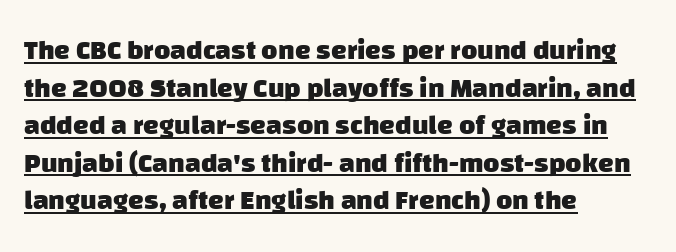
The image shows 28 px heavy sans-serif type; set left-aligned, normal line spacing (1.34x), normal letter spacing, underlined; low stroke contrast and a large x-height.
